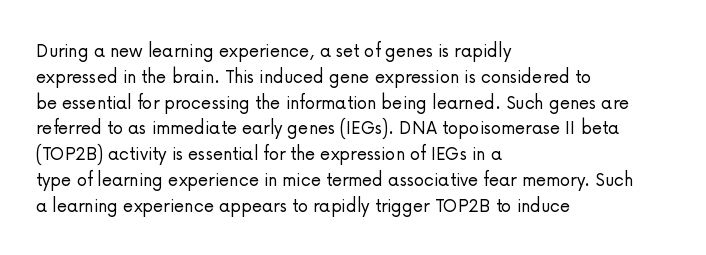
The image shows 21 px text type, upright; set left-aligned, line spacing 1.23x, normal letter spacing, not underlined.
